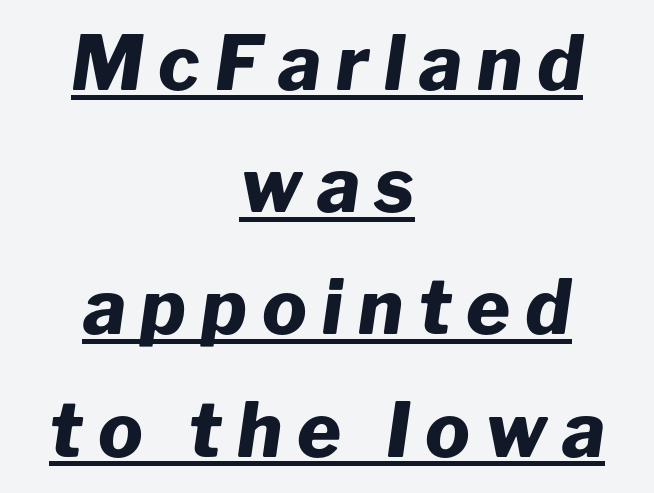
{"italic": "yes", "lean": "right", "slant_degrees": 8, "bold": "yes", "weight": "heavy", "width": "normal", "stroke_contrast": "low", "x_height": "medium", "monospaced": "no", "underline": "yes", "align": "center", "line_spacing": "normal", "line_spacing_ratio": 1.63, "letter_spacing": "wide", "letter_spacing_em": 0.2, "glyph_px": 75}
